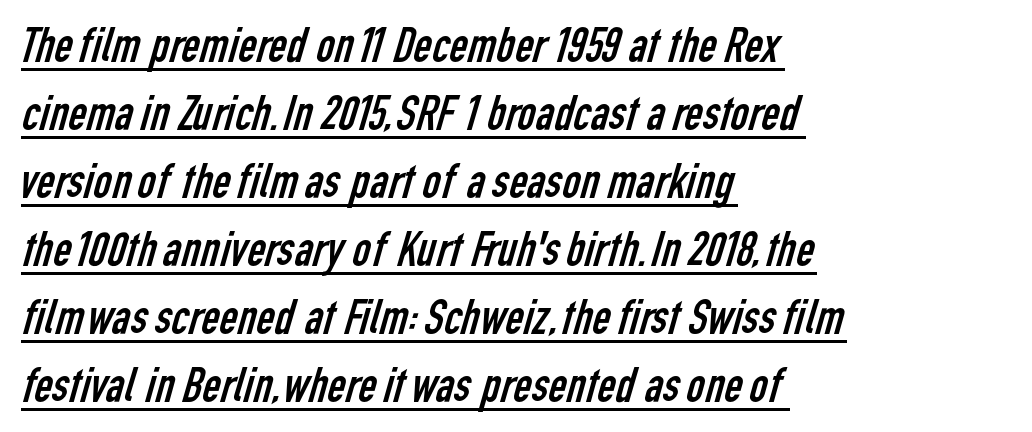
{"serif": "no", "bold": "no", "weight": "regular", "width": "condensed", "stroke_contrast": "low", "x_height": "medium", "monospaced": "no", "underline": "yes", "align": "left", "line_spacing": "normal", "line_spacing_ratio": 1.36, "letter_spacing": "normal", "letter_spacing_em": 0.0, "glyph_px": 50}
